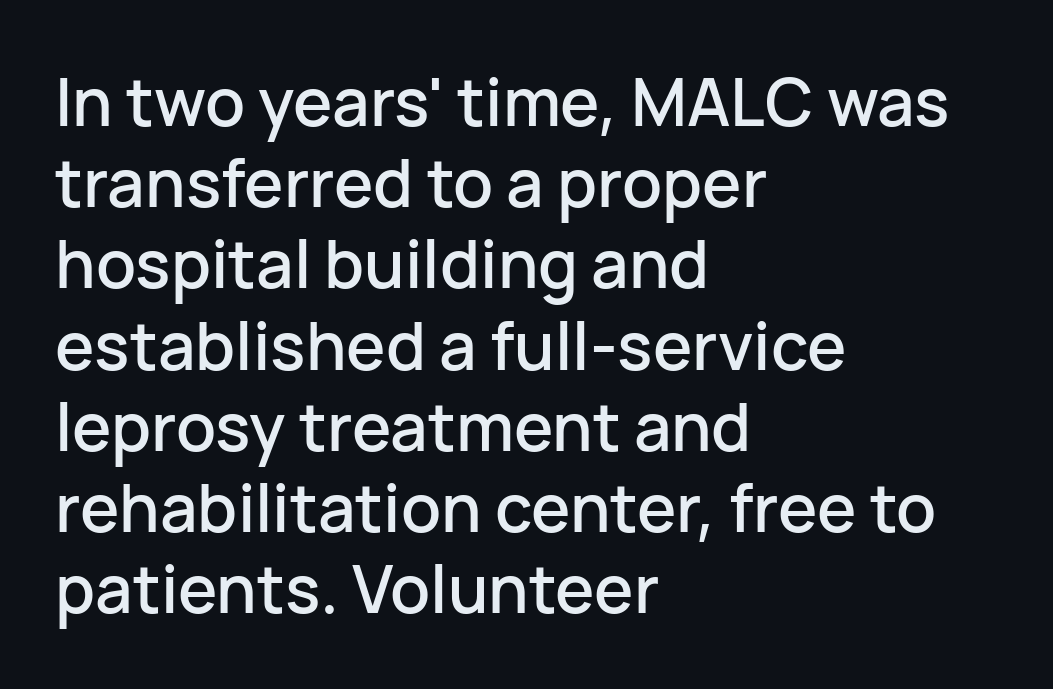
Decoration check: the copy has no underline. Character widths vary here, with narrow letters taking less room than wide ones. Observe the ordinary spacing: letters are neighbours, not strangers. Does the lettering tilt? It doesn't — this is upright. Is this a sans? Yes — the strokes have no serifs. The rag falls on the right side of this text block.
